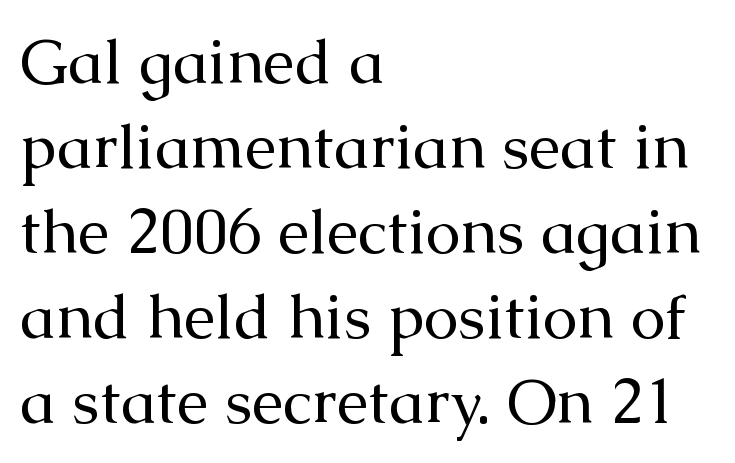
{"serif": "yes", "italic": "no", "bold": "no", "weight": "regular", "width": "normal", "stroke_contrast": "medium", "x_height": "medium", "monospaced": "no", "underline": "no", "align": "left", "line_spacing": "normal", "line_spacing_ratio": 1.35, "letter_spacing": "normal", "letter_spacing_em": 0.0, "glyph_px": 63}
